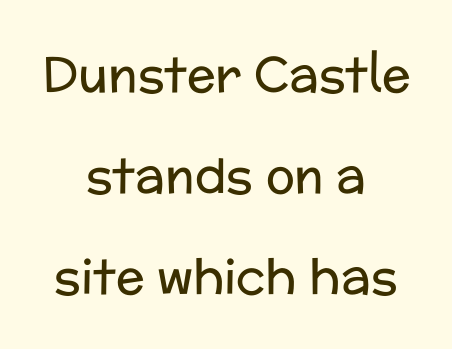
{"serif": "no", "italic": "no", "bold": "no", "weight": "regular", "width": "normal", "stroke_contrast": "low", "x_height": "medium", "monospaced": "no", "underline": "no", "align": "center", "line_spacing": "loose", "line_spacing_ratio": 2.1, "letter_spacing": "normal", "letter_spacing_em": 0.0, "glyph_px": 48}
